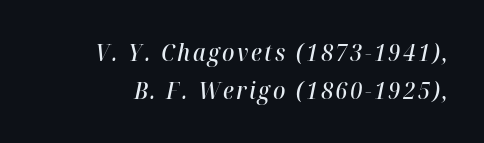
{"italic": "yes", "lean": "right", "slant_degrees": 12, "bold": "semi", "underline": "no", "line_spacing": "normal", "line_spacing_ratio": 1.67, "glyph_px": 23}
